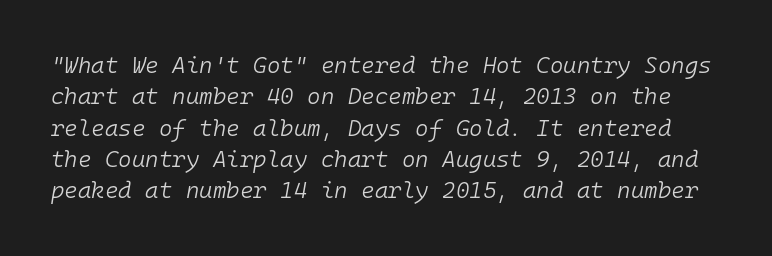
Q: Is the text bold? A: No.
Q: Is the text italic (slanted)? A: Yes, it leans right by about 10 degrees.
Q: Is the text underlined? A: No.
Q: Is the spacing between letters normal or unusually wide? A: Normal.
Q: Is the spacing between lines tight, normal or loose? A: Normal.
